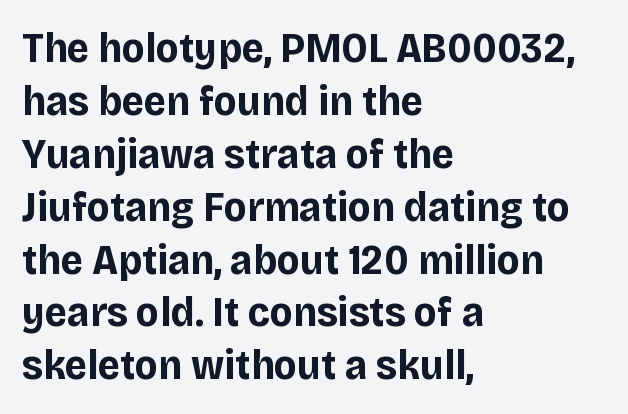
Q: Is the text bold? A: Yes.
Q: Is the text italic (slanted)? A: No, it is upright.
Q: Is the typeface a serif or a sans-serif typeface? A: Sans-serif.
Q: Is the text underlined? A: No.
Q: How is the paragraph aligned? A: Left-aligned.
Q: Is the spacing between letters normal or unusually wide? A: Normal.
Q: Width (condensed, normal, or wide)? A: Normal.
Q: Stroke contrast? A: Low.
Q: x-height? A: Large.
Q: Monospaced? A: No.
